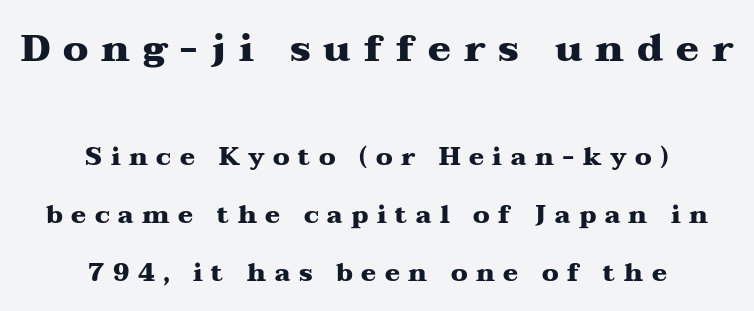
The image shows 38 px heavy, wide serif type, upright; set centered, loose line spacing (2.32x), unusually wide letter spacing (+0.34 em), not underlined; the first (top) block is 1.52x larger; medium stroke contrast and a medium x-height.
